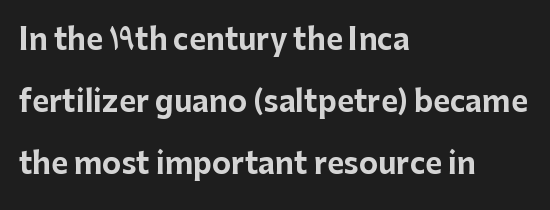
{"serif": "no", "italic": "no", "bold": "yes", "weight": "bold", "width": "normal", "stroke_contrast": "low", "x_height": "medium", "monospaced": "no", "underline": "no", "align": "left", "line_spacing": "loose", "line_spacing_ratio": 2.14, "letter_spacing": "normal", "letter_spacing_em": 0.0, "glyph_px": 29}
